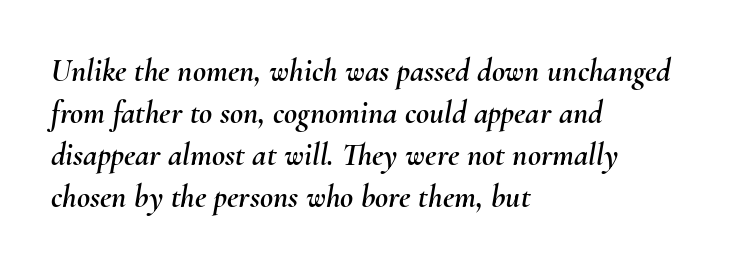
Q: Is the text italic (slanted)? A: Yes, it leans right by about 10 degrees.
Q: Is the text underlined? A: No.
Q: How is the paragraph aligned? A: Left-aligned.
Q: Is the spacing between letters normal or unusually wide? A: Normal.
Q: Is the spacing between lines tight, normal or loose? A: Normal.
Q: Width (condensed, normal, or wide)? A: Normal.
Q: Stroke contrast? A: Medium.
Q: x-height? A: Small.
Q: Monospaced? A: No.
